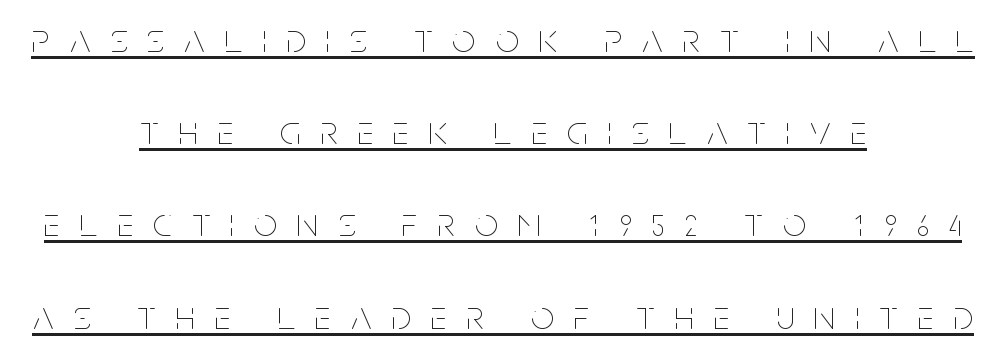
The image shows 41 px thin, condensed type, upright; set centered, loose line spacing (2.25x), unusually wide letter spacing (+0.49 em), underlined; low stroke contrast and a large x-height.
